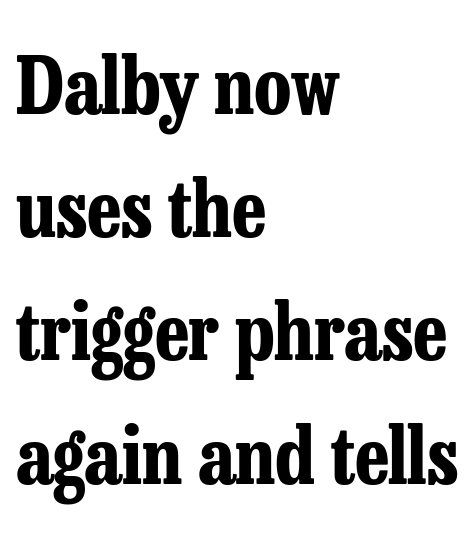
The image shows 78 px bold, condensed serif type, upright; set left-aligned, normal line spacing (1.58x), normal letter spacing, not underlined; low stroke contrast and a medium x-height.
